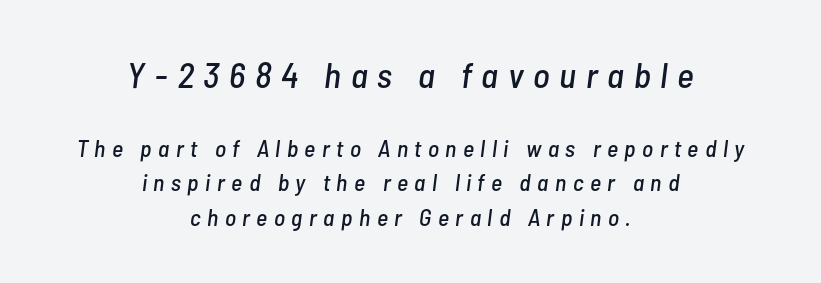
The image shows 36 px condensed type, italic (leaning right); set centered, normal line spacing (1.44x), unusually wide letter spacing (+0.27 em), not underlined; the first (top) block is 1.5x larger; low stroke contrast and a medium x-height.
